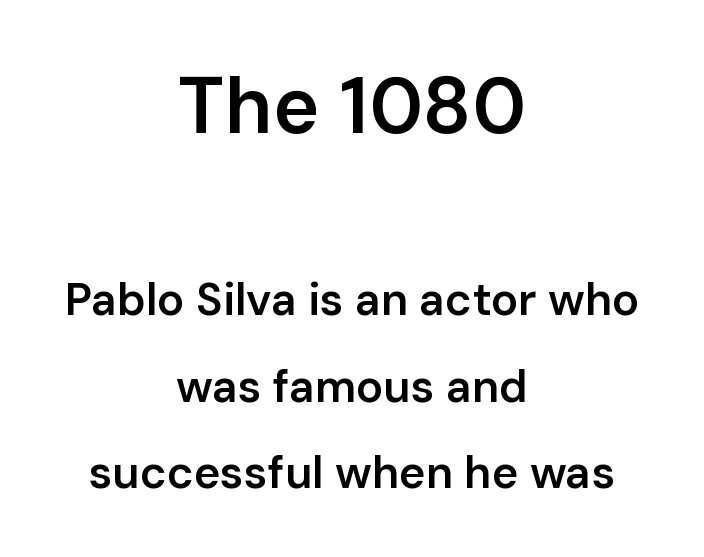
The image shows 79 px semibold sans-serif type, upright; set centered, loose line spacing (1.93x), normal letter spacing, not underlined; the first (top) block is 1.76x larger; low stroke contrast and a medium x-height.
